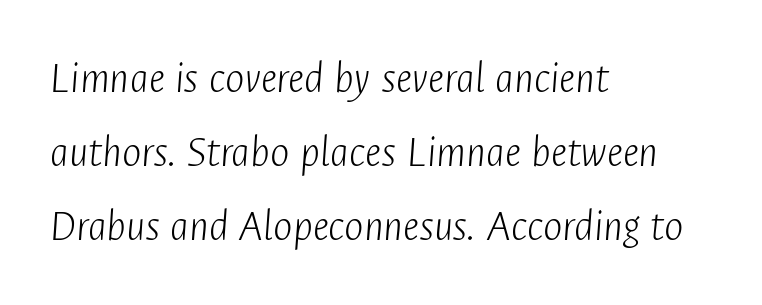
{"italic": "yes", "lean": "right", "slant_degrees": 4, "bold": "no", "weight": "light", "width": "condensed", "stroke_contrast": "low", "x_height": "medium", "monospaced": "no", "underline": "no", "align": "left", "line_spacing": "normal", "line_spacing_ratio": 1.61, "letter_spacing": "normal", "letter_spacing_em": 0.0, "glyph_px": 46}
